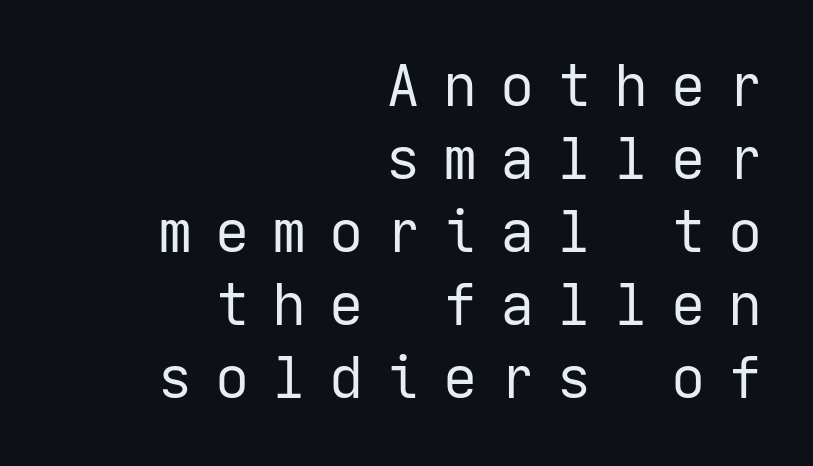
{"serif": "no", "italic": "no", "bold": "no", "weight": "regular", "width": "normal", "stroke_contrast": "low", "x_height": "medium", "underline": "no", "align": "right", "line_spacing": "normal", "line_spacing_ratio": 1.28, "letter_spacing": "wide", "letter_spacing_em": 0.4, "glyph_px": 57}
